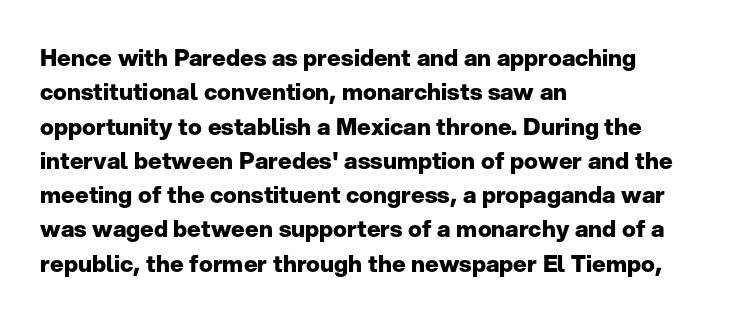
{"italic": "no", "bold": "yes", "underline": "no", "align": "left", "line_spacing": "normal", "line_spacing_ratio": 1.49, "letter_spacing": "normal", "letter_spacing_em": 0.0, "glyph_px": 23}
